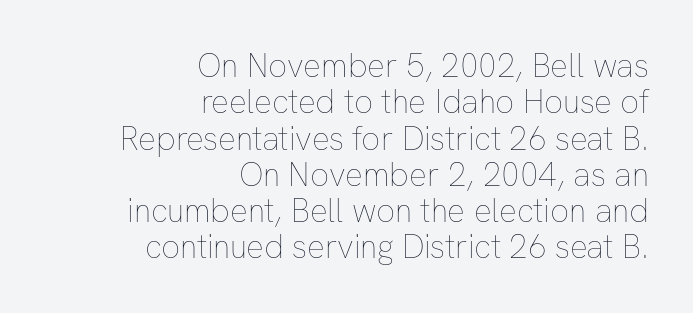
Q: Is the text bold? A: No.
Q: Is the text italic (slanted)? A: No, it is upright.
Q: Is the text underlined? A: No.
Q: How is the paragraph aligned? A: Right-aligned.
Q: Is the spacing between letters normal or unusually wide? A: Normal.
Q: Is the spacing between lines tight, normal or loose? A: Tight.
Q: Width (condensed, normal, or wide)? A: Normal.
Q: Stroke contrast? A: Low.
Q: x-height? A: Medium.
Q: Monospaced? A: No.
